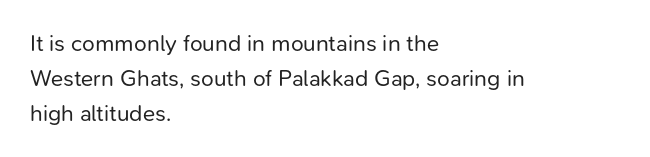
Weight: not bold — regular or lighter. The typesetter chose a ragged-right arrangement here. Each new line begins a customary step beneath the previous one. You could call the tracking neutral — neither tight nor loose. Only glyphs here, with clear space below each row. You can tell it's not italic because the verticals are truly vertical.
